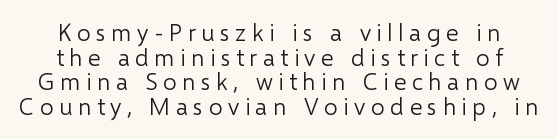
{"italic": "no", "bold": "no", "underline": "no", "line_spacing": "tight", "line_spacing_ratio": 1.03, "letter_spacing": "wide", "letter_spacing_em": 0.23, "glyph_px": 24}
